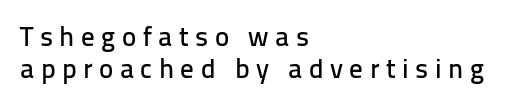
The foot of each line stays bare and open. The face used here is rendered with a markedly widened letterfit. Rendered with straight, roman letterforms. Horizontally, the lines are justified to the leading edge only.
